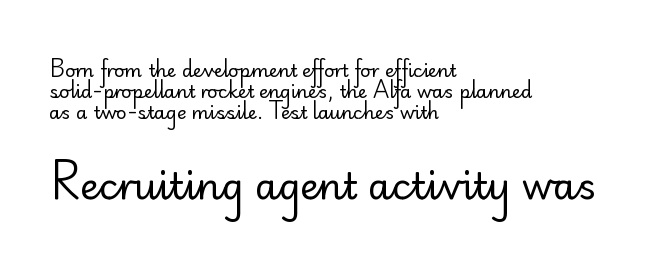
Q: Is the text bold? A: No.
Q: Is the text italic (slanted)? A: No, it is upright.
Q: Is the typeface a serif or a sans-serif typeface? A: Sans-serif.
Q: Is the text underlined? A: No.
Q: How is the paragraph aligned? A: Left-aligned.
Q: Is the spacing between letters normal or unusually wide? A: Normal.
Q: Which block of text is set in a larger size, the first (top) or the second (bottom)? A: The second (bottom) one.
Q: Width (condensed, normal, or wide)? A: Normal.
Q: Stroke contrast? A: Low.
Q: x-height? A: Small.
Q: Monospaced? A: No.
